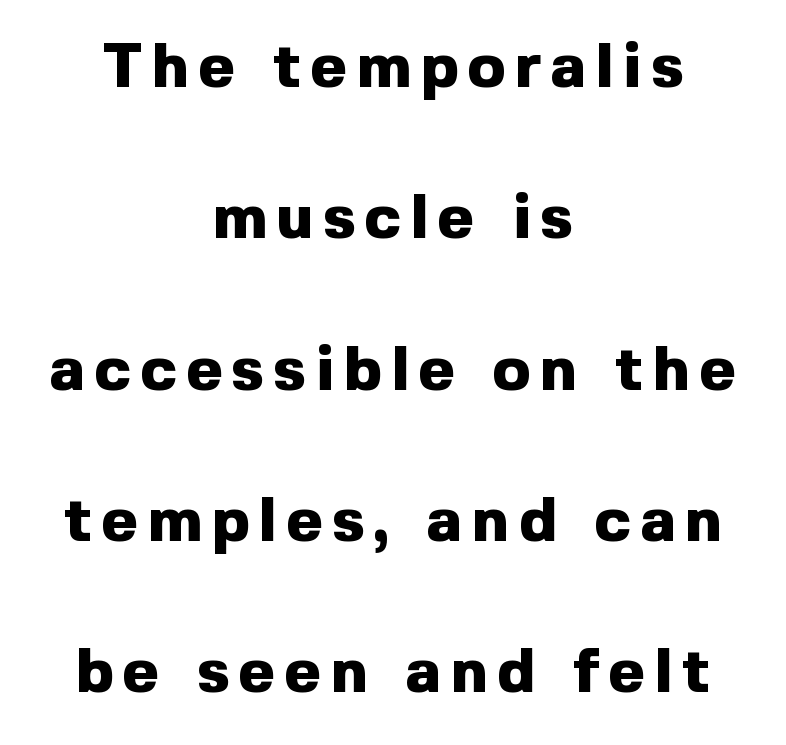
Q: Is the text bold? A: Yes.
Q: Is the text italic (slanted)? A: No, it is upright.
Q: Is the typeface a serif or a sans-serif typeface? A: Sans-serif.
Q: Is the text underlined? A: No.
Q: How is the paragraph aligned? A: Centered.
Q: Is the spacing between lines tight, normal or loose? A: Loose.
Q: Width (condensed, normal, or wide)? A: Normal.
Q: x-height? A: Medium.
Q: Monospaced? A: No.
